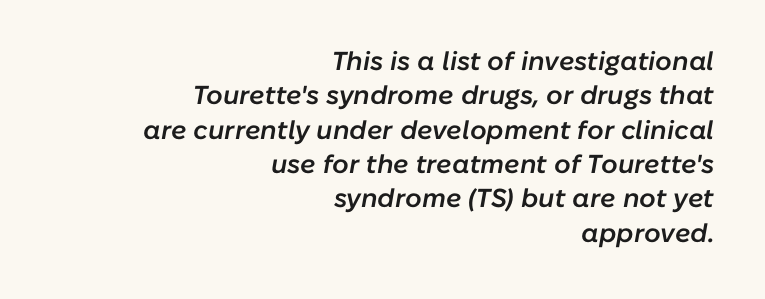
Q: Is the text bold? A: Semi-bold.
Q: Is the text italic (slanted)? A: Yes, it leans right by about 10 degrees.
Q: Is the text underlined? A: No.
Q: How is the paragraph aligned? A: Right-aligned.
Q: Is the spacing between letters normal or unusually wide? A: Normal.
Q: Is the spacing between lines tight, normal or loose? A: Normal.
